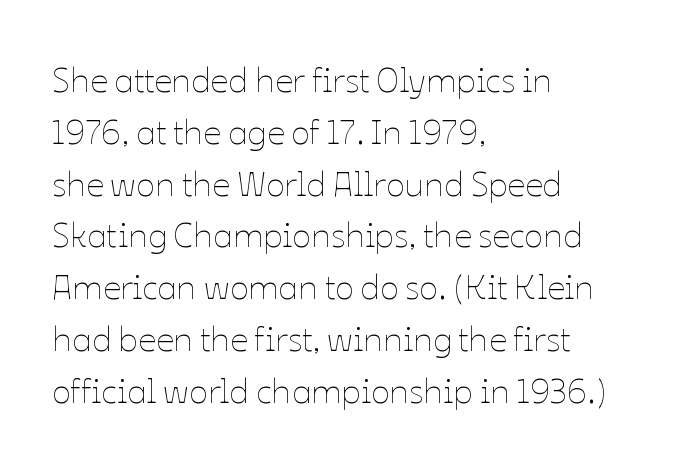
The strokes are not fattened; the text isn't bold. Italic: no, the glyphs are upright roman. Tracking value appears to be zero — textbook default spacing. This sample is left-justified, so line endings fall wherever the words run out.
